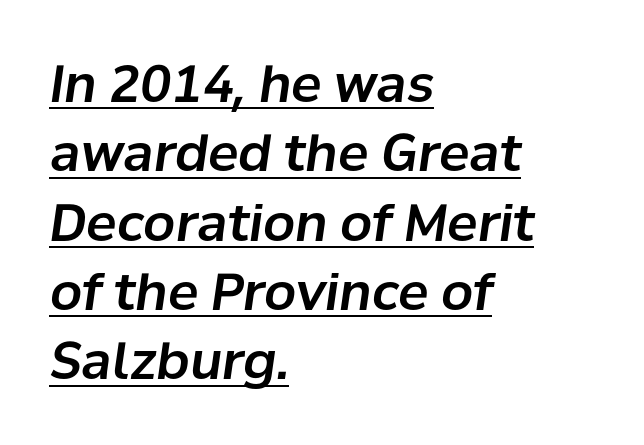
The image shows 51 px text type, italic (leaning right); set left-aligned, normal line spacing (1.36x), normal letter spacing, underlined; low stroke contrast and a medium x-height.
